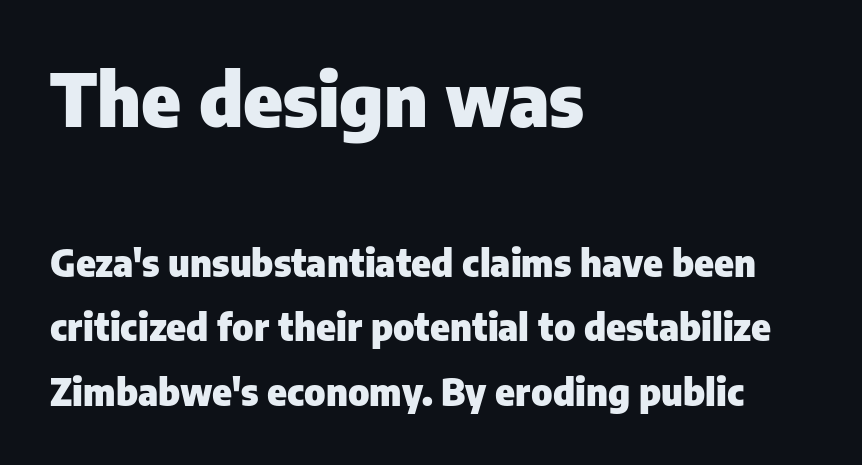
The image shows 74 px heavy sans-serif type, upright; set left-aligned, line spacing 1.74x, normal letter spacing, not underlined; the first (top) block is 2.0x larger; low stroke contrast and a medium x-height.
